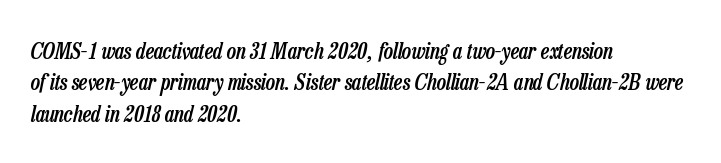
The image shows 22 px text type, italic (leaning right); set left-aligned, normal line spacing (1.43x), normal letter spacing, not underlined.
